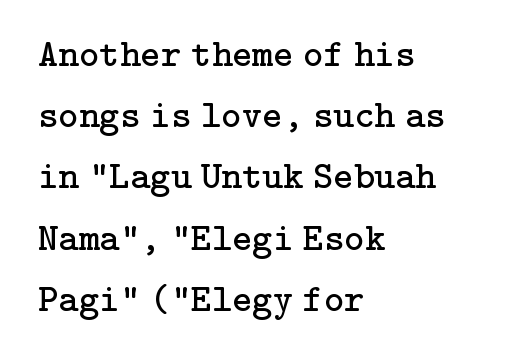
{"serif": "yes", "italic": "no", "bold": "no", "weight": "regular", "width": "normal", "stroke_contrast": "low", "x_height": "medium", "underline": "no", "align": "left", "line_spacing": "normal", "line_spacing_ratio": 1.57, "letter_spacing": "normal", "letter_spacing_em": 0.0, "glyph_px": 39}
